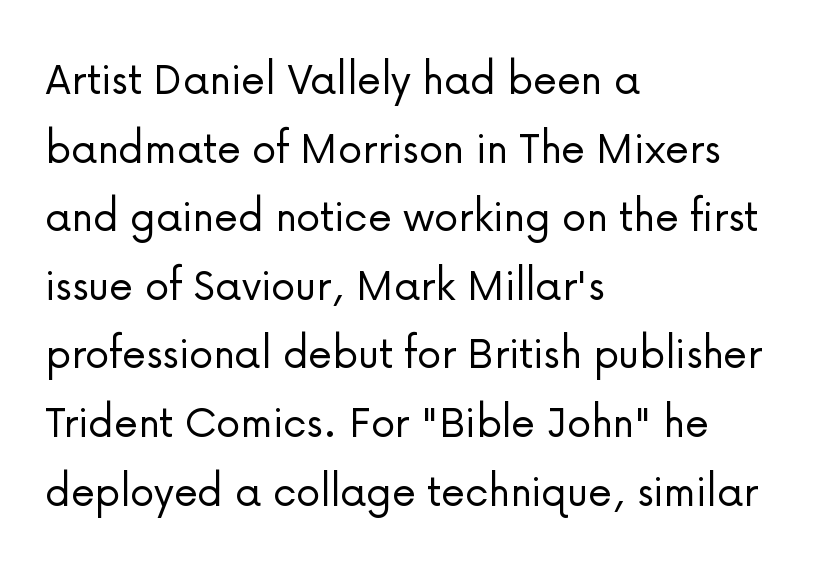
The image shows 49 px light sans-serif type, upright; set left-aligned, normal line spacing (1.4x), normal letter spacing, not underlined; low stroke contrast and a medium x-height.
